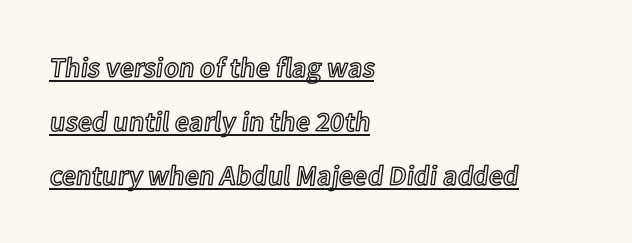
Rows of type keep a wide berth in the vertical direction. Looks like regular typesetting: each glyph gets only the width it needs. Horizontally, the lines are justified to the leading edge only. Does extra space separate the letters? No, they use regular spacing.
